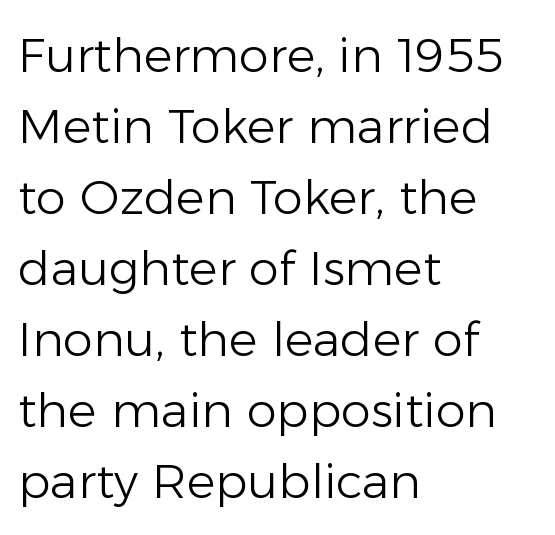
The image shows 48 px light sans-serif type, upright; set left-aligned, normal line spacing (1.48x), normal letter spacing, not underlined; low stroke contrast and a medium x-height.
